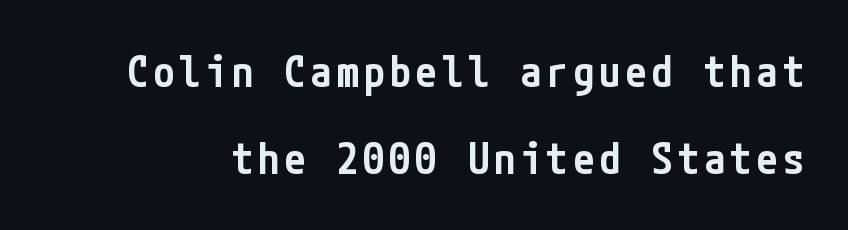
{"serif": "no", "italic": "no", "bold": "semi", "weight": "semibold", "width": "condensed", "stroke_contrast": "low", "x_height": "medium", "underline": "no", "line_spacing": "loose", "line_spacing_ratio": 2.03, "glyph_px": 43}
